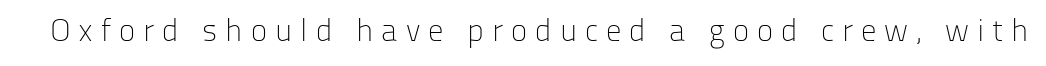
Q: Is the text bold? A: No.
Q: Is the text italic (slanted)? A: No, it is upright.
Q: Is the typeface a serif or a sans-serif typeface? A: Sans-serif.
Q: Is the text underlined? A: No.
Q: Is the spacing between letters normal or unusually wide? A: Unusually wide.
Q: Width (condensed, normal, or wide)? A: Normal.
Q: Stroke contrast? A: Low.
Q: x-height? A: Medium.
Q: Monospaced? A: No.
